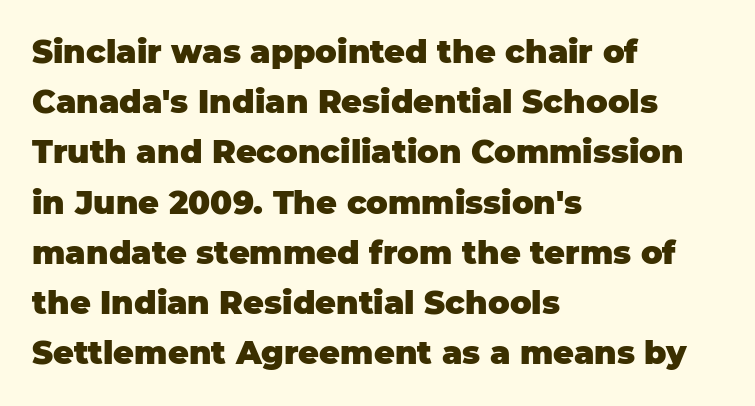
The font is running at its bold setting. Is there much room between lines? A standard amount, neither cramped nor airy. Short note: letters normally spaced. Spacing verdict: proportional, widths tailored to each character. This sample is left-justified, so line endings fall wherever the words run out. Do the letters lean? They stand straight.
